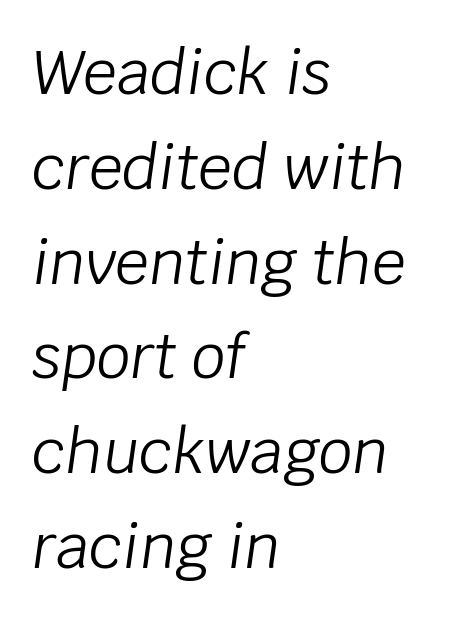
These lines stack with their left ends in a neat column. Clear beneath every line of the passage. Emphasis-style slanted type is in use. Horizontal bands of white between lines are of average thickness. Nothing heavy about these letters — not bold at all. The passage shown is typed in a proportional face where columns would drift.
